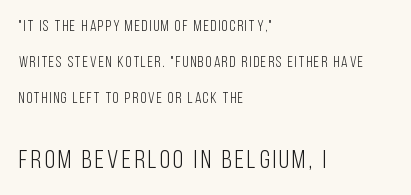
Which of the two is more prominent by size? The second, at the bottom. Line starts are locked; line ends wander. Vertical spacing — loose. The font sits on the lighter half of the weight spectrum, regular included.
